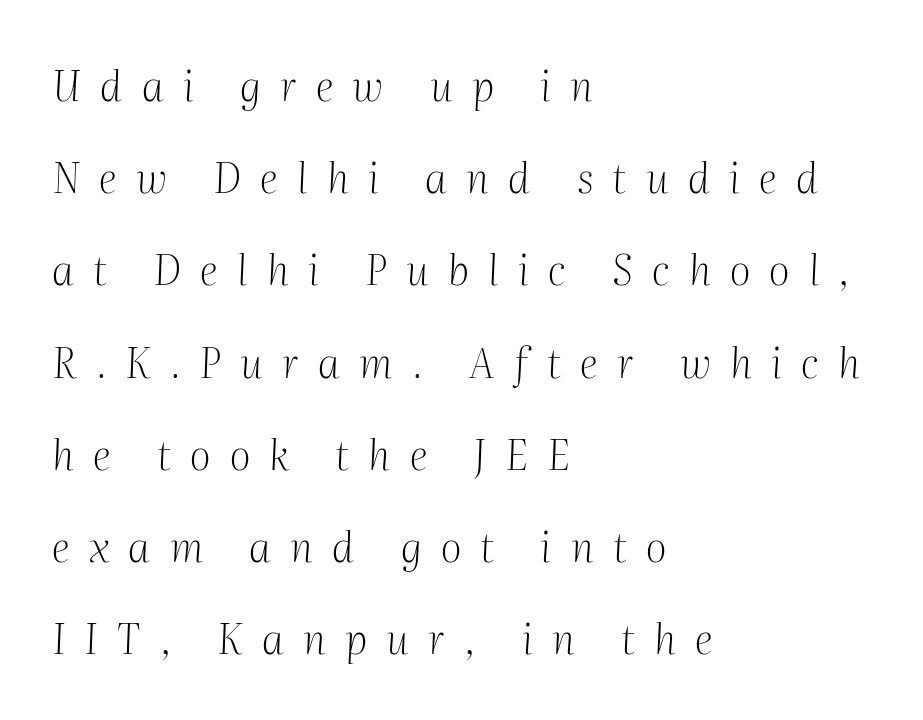
Q: Is the text bold? A: No.
Q: Is the text italic (slanted)? A: Yes, it leans right by about 2 degrees.
Q: Is the typeface a serif or a sans-serif typeface? A: Serif.
Q: Is the text underlined? A: No.
Q: How is the paragraph aligned? A: Left-aligned.
Q: Is the spacing between letters normal or unusually wide? A: Unusually wide.
Q: Is the spacing between lines tight, normal or loose? A: Loose.
Q: Width (condensed, normal, or wide)? A: Normal.
Q: Stroke contrast? A: Medium.
Q: x-height? A: Medium.
Q: Monospaced? A: No.
